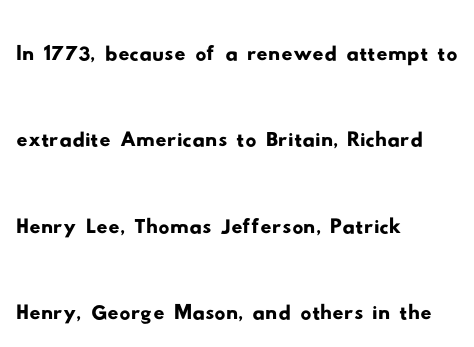
The type family on display is of the sans-serif kind. The lines sit at an ordinary, default distance from one another. The face used here is proportionally spaced, like ordinary book or web type. Which margin do the lines hug? The left one — the right edge is uneven.
